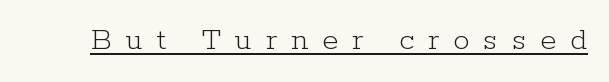
Q: Is the text bold? A: No.
Q: Is the text italic (slanted)? A: No, it is upright.
Q: Is the typeface a serif or a sans-serif typeface? A: Serif.
Q: Is the text underlined? A: Yes.
Q: Is the spacing between letters normal or unusually wide? A: Unusually wide.
Q: Width (condensed, normal, or wide)? A: Normal.
Q: Stroke contrast? A: Low.
Q: x-height? A: Medium.
Q: Monospaced? A: No.
